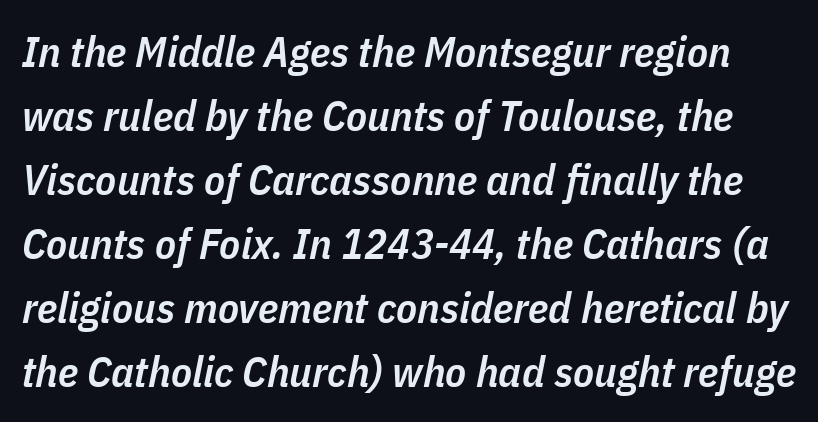
The image shows 43 px semibold, condensed type, italic (leaning right); set normal line spacing (1.49x), normal letter spacing, not underlined; low stroke contrast and a medium x-height.
